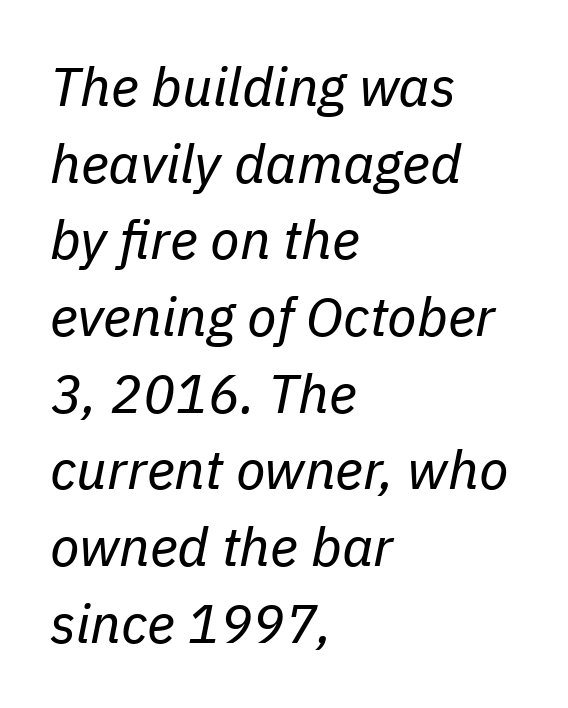
Q: Is the text bold? A: No.
Q: Is the text italic (slanted)? A: Yes, it leans right by about 11 degrees.
Q: Is the text underlined? A: No.
Q: How is the paragraph aligned? A: Left-aligned.
Q: Is the spacing between letters normal or unusually wide? A: Normal.
Q: Is the spacing between lines tight, normal or loose? A: Normal.
Q: Width (condensed, normal, or wide)? A: Normal.
Q: Stroke contrast? A: Low.
Q: x-height? A: Medium.
Q: Monospaced? A: No.
